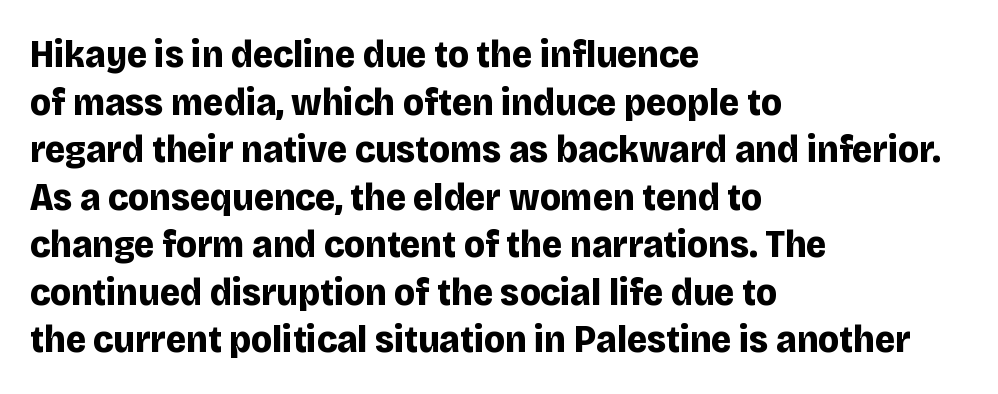
The image shows 39 px bold sans-serif type, upright; set left-aligned, line spacing 1.22x, normal letter spacing, not underlined; low stroke contrast and a large x-height.
